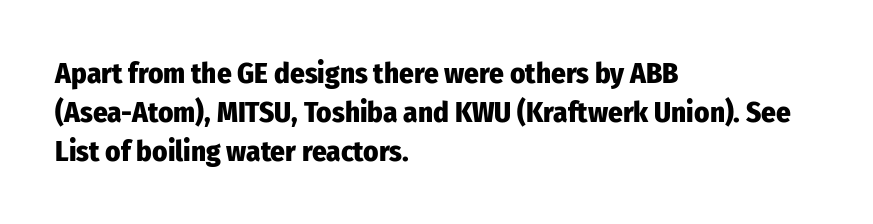
Q: Is the text bold? A: Yes.
Q: Is the text italic (slanted)? A: No, it is upright.
Q: Is the typeface a serif or a sans-serif typeface? A: Sans-serif.
Q: Is the text underlined? A: No.
Q: How is the paragraph aligned? A: Left-aligned.
Q: Is the spacing between letters normal or unusually wide? A: Normal.
Q: Is the spacing between lines tight, normal or loose? A: Normal.
Q: Width (condensed, normal, or wide)? A: Condensed.
Q: Stroke contrast? A: Low.
Q: x-height? A: Medium.
Q: Monospaced? A: No.
